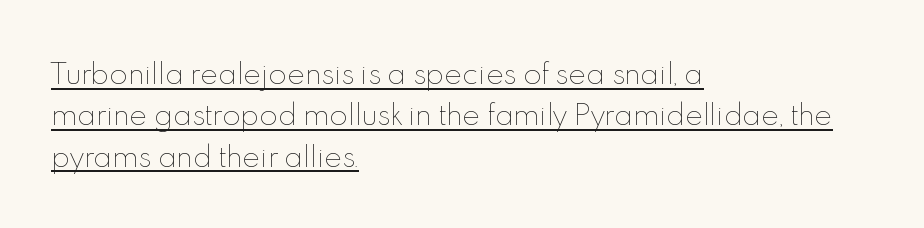
{"italic": "no", "bold": "no", "underline": "yes", "align": "left", "line_spacing": "normal", "line_spacing_ratio": 1.53, "letter_spacing": "normal", "letter_spacing_em": 0.0, "glyph_px": 27}
